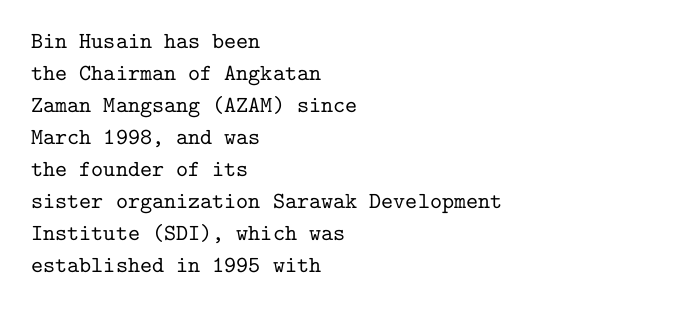
These lines are set flush left with a ragged right edge. Nope, not italic — everything's standing straight. Observe the ordinary spacing: letters are neighbours, not strangers. Vertically, the passage feels balanced, rows spaced as you'd expect. Has an underline been added? It has not.
